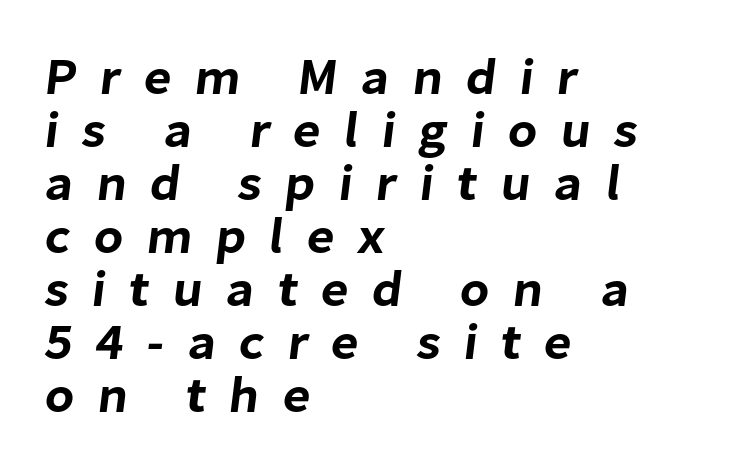
The image shows 51 px sans-serif type; set left-aligned, tight line spacing (1.04x), unusually wide letter spacing (+0.45 em), not underlined; low stroke contrast and a medium x-height.
